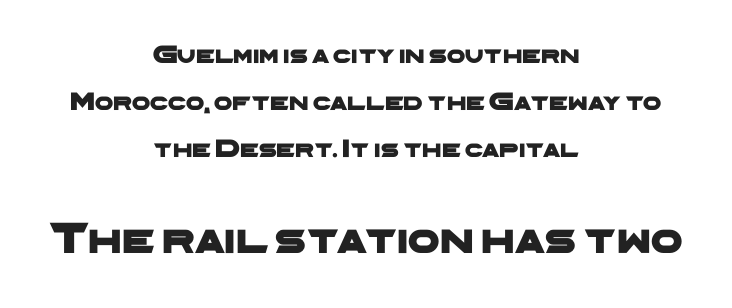
{"serif": "no", "width": "wide", "stroke_contrast": "low", "x_height": "medium", "monospaced": "no", "underline": "no", "align": "center", "line_spacing_ratio": 1.81, "letter_spacing": "normal", "letter_spacing_em": 0.0, "larger_block": "second", "size_ratio": 1.73, "glyph_px": 45}
